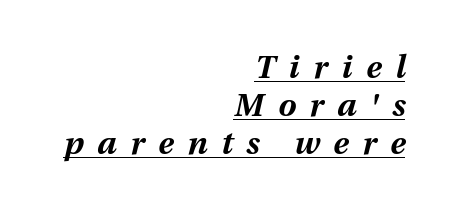
The image shows 32 px bold type, italic (leaning right); set right-aligned, line spacing 1.19x, unusually wide letter spacing (+0.43 em), underlined; medium stroke contrast and a medium x-height.
